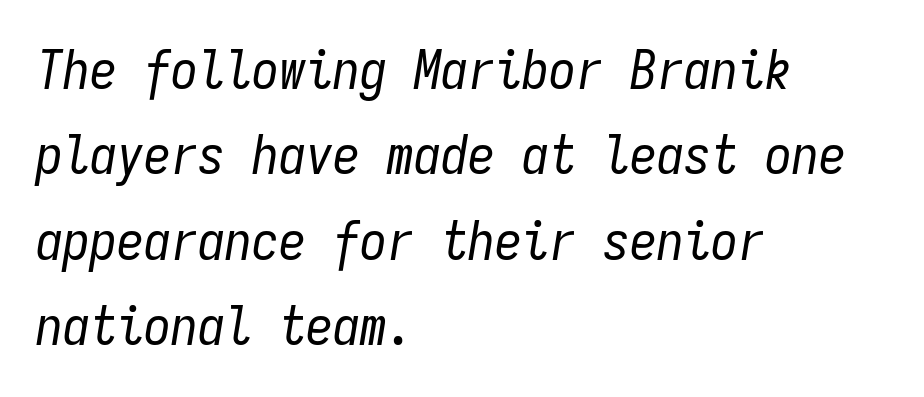
{"italic": "yes", "lean": "right", "slant_degrees": 9, "bold": "no", "weight": "regular", "width": "condensed", "stroke_contrast": "low", "x_height": "medium", "monospaced": "yes", "underline": "no", "align": "left", "line_spacing": "normal", "line_spacing_ratio": 1.58, "letter_spacing": "normal", "letter_spacing_em": 0.0, "glyph_px": 54}
